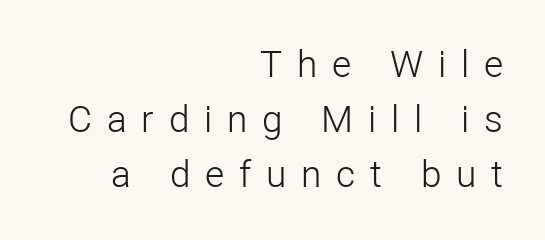
{"serif": "no", "italic": "no", "bold": "no", "weight": "light", "width": "normal", "stroke_contrast": "low", "x_height": "medium", "monospaced": "no", "underline": "no", "align": "right", "line_spacing": "normal", "line_spacing_ratio": 1.49, "letter_spacing": "wide", "letter_spacing_em": 0.4, "glyph_px": 37}
